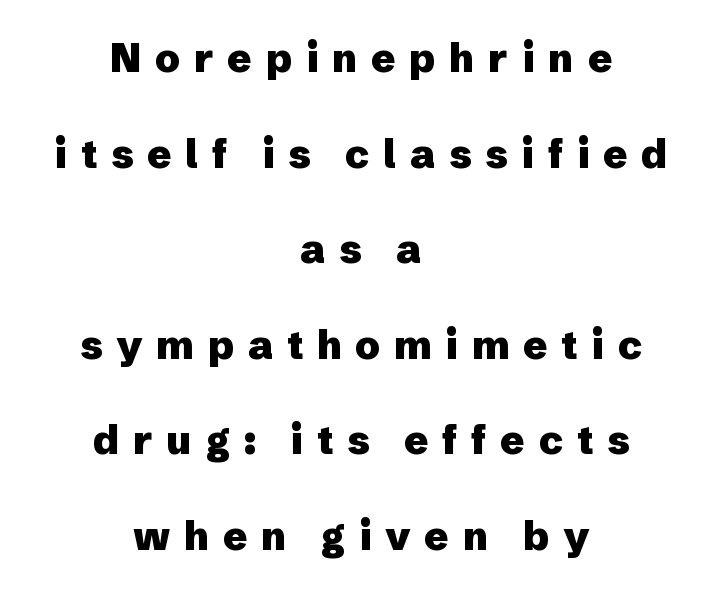
The image shows 40 px heavy sans-serif type, upright; set centered, loose line spacing (2.39x), unusually wide letter spacing (+0.34 em), not underlined; low stroke contrast and a medium x-height.
